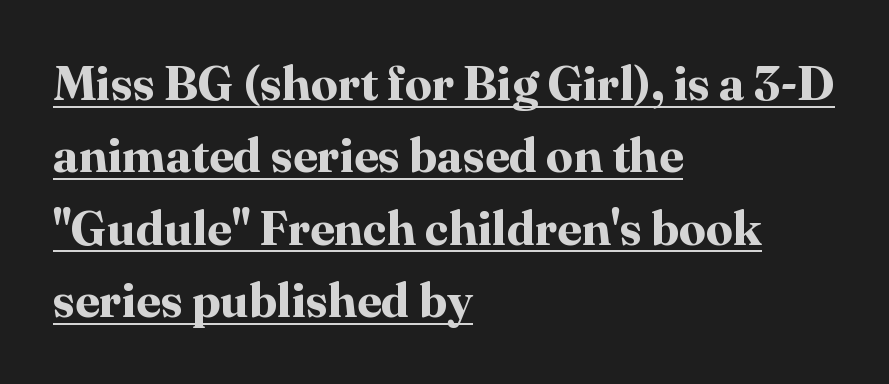
What kind of face is this? One with serifs. Students, this is bold: see how much ink each stroke carries. Varying glyph widths throughout — classic text-font behaviour. The space between consecutive lines is moderate.
